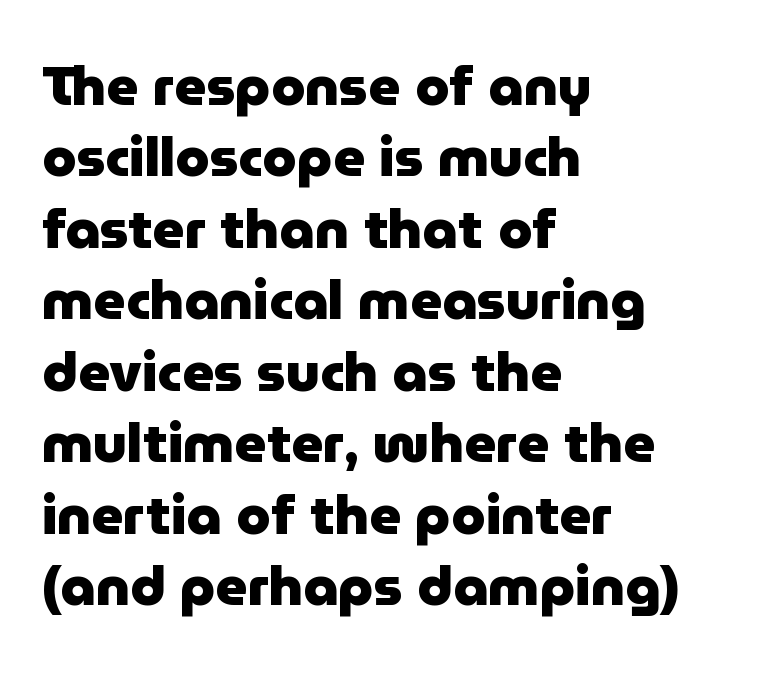
Classification — sans serif. Lines of text with bare space underneath. No extra tracking has been applied to these lines. Is there any slant? The stems are plumb. Character widths vary here, with narrow letters taking less room than wide ones.
